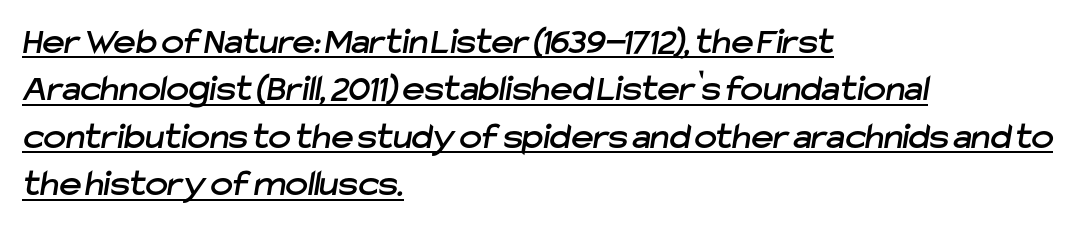
Q: Is the typeface a serif or a sans-serif typeface? A: Sans-serif.
Q: Is the text underlined? A: Yes.
Q: How is the paragraph aligned? A: Left-aligned.
Q: Is the spacing between letters normal or unusually wide? A: Normal.
Q: Is the spacing between lines tight, normal or loose? A: Normal.
Q: Width (condensed, normal, or wide)? A: Normal.
Q: Stroke contrast? A: Low.
Q: x-height? A: Medium.
Q: Monospaced? A: No.
